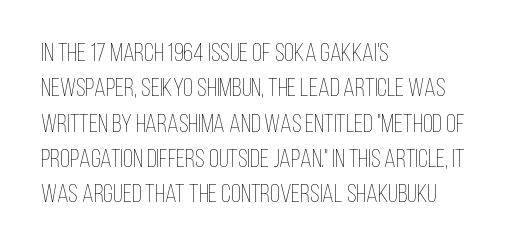
Vertically, the passage feels balanced, rows spaced as you'd expect. No italicization has been applied; the sample stays upright. A bare baseline throughout the passage. Think standard paragraph weight, or any step lighter than that.
